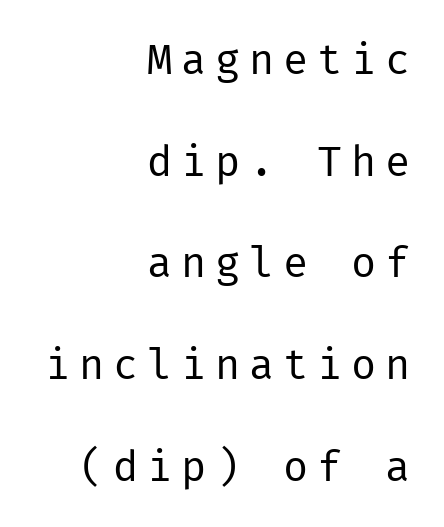
Q: Is the text bold? A: No.
Q: Is the text italic (slanted)? A: No, it is upright.
Q: Is the typeface a serif or a sans-serif typeface? A: Sans-serif.
Q: Is the text underlined? A: No.
Q: How is the paragraph aligned? A: Right-aligned.
Q: Is the spacing between letters normal or unusually wide? A: Unusually wide.
Q: Is the spacing between lines tight, normal or loose? A: Loose.
Q: Width (condensed, normal, or wide)? A: Normal.
Q: Stroke contrast? A: Low.
Q: x-height? A: Medium.
